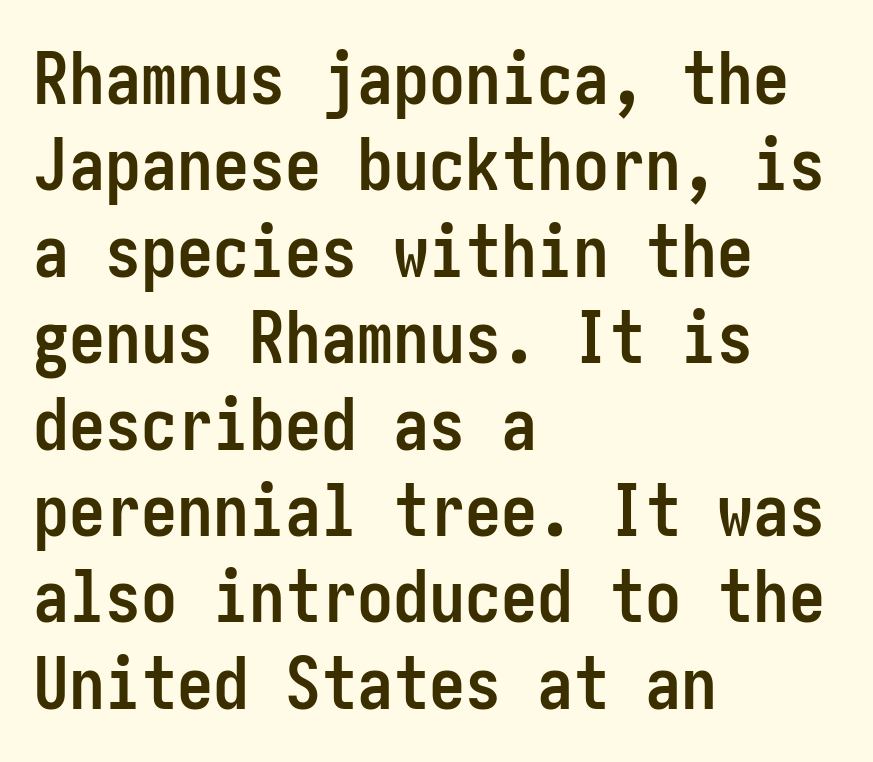
The image shows 72 px semibold, condensed sans-serif type, upright; set left-aligned, line spacing 1.2x, normal letter spacing, not underlined; low stroke contrast and a medium x-height.
